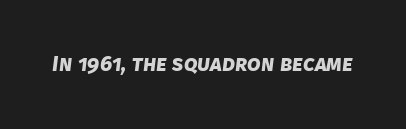
{"bold": "yes", "underline": "no", "letter_spacing": "normal", "letter_spacing_em": 0.0, "glyph_px": 22}
